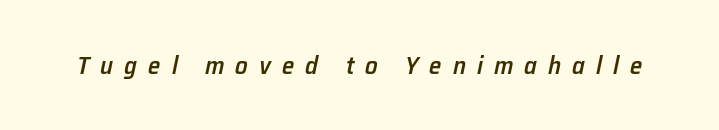
The image shows 25 px text type, italic (leaning right); set unusually wide letter spacing (+0.44 em), not underlined.
